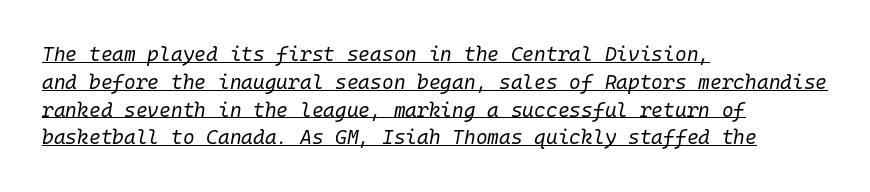
Q: Is the text bold? A: No.
Q: Is the text italic (slanted)? A: Yes, it leans right by about 10 degrees.
Q: Is the text underlined? A: Yes.
Q: How is the paragraph aligned? A: Left-aligned.
Q: Is the spacing between letters normal or unusually wide? A: Normal.
Q: Is the spacing between lines tight, normal or loose? A: Normal.
